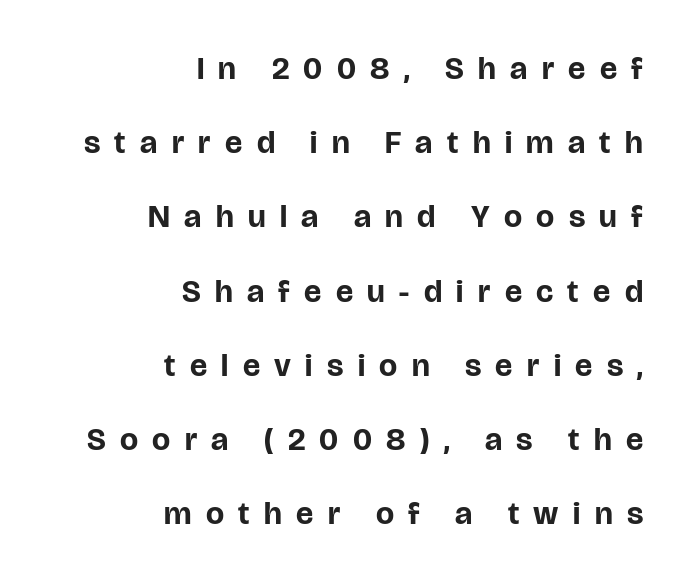
The image shows 32 px bold sans-serif type, upright; set right-aligned, loose line spacing (2.32x), unusually wide letter spacing (+0.45 em), not underlined; low stroke contrast and a large x-height.
